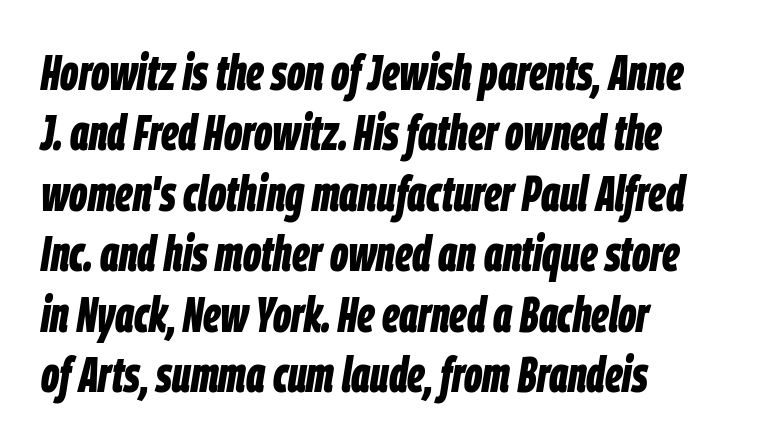
Q: Is the text bold? A: Yes.
Q: Is the text italic (slanted)? A: Yes, it leans right by about 9 degrees.
Q: Is the text underlined? A: No.
Q: How is the paragraph aligned? A: Left-aligned.
Q: Is the spacing between letters normal or unusually wide? A: Normal.
Q: Width (condensed, normal, or wide)? A: Condensed.
Q: Stroke contrast? A: Low.
Q: x-height? A: Large.
Q: Monospaced? A: No.
